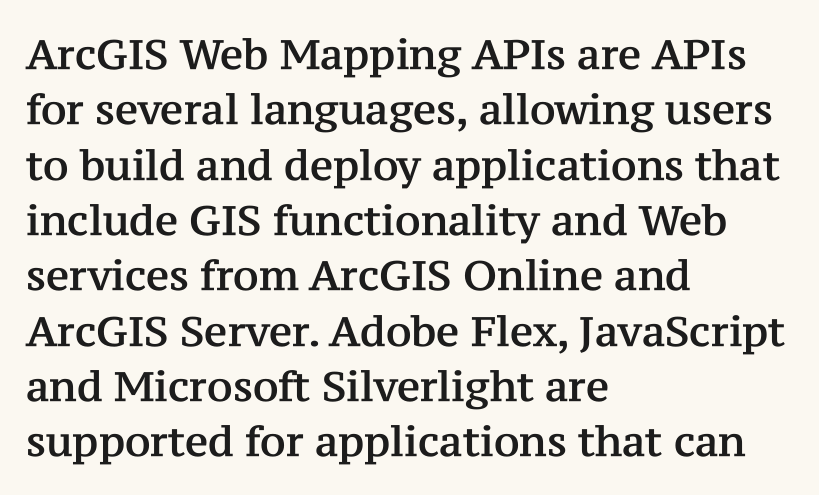
{"serif": "yes", "italic": "no", "width": "normal", "stroke_contrast": "medium", "x_height": "medium", "monospaced": "no", "underline": "no", "align": "left", "line_spacing": "normal", "line_spacing_ratio": 1.35, "letter_spacing": "normal", "letter_spacing_em": 0.0, "glyph_px": 41}
